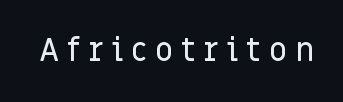
The image shows 32 px sans-serif type, upright; set unusually wide letter spacing (+0.24 em), not underlined; low stroke contrast and a large x-height.
